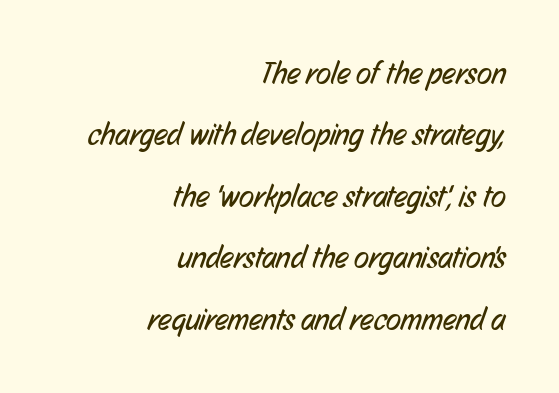
{"serif": "no", "bold": "no", "weight": "regular", "width": "condensed", "stroke_contrast": "low", "x_height": "medium", "monospaced": "no", "underline": "no", "align": "right", "line_spacing": "loose", "line_spacing_ratio": 1.98, "letter_spacing": "normal", "letter_spacing_em": 0.0, "glyph_px": 31}
